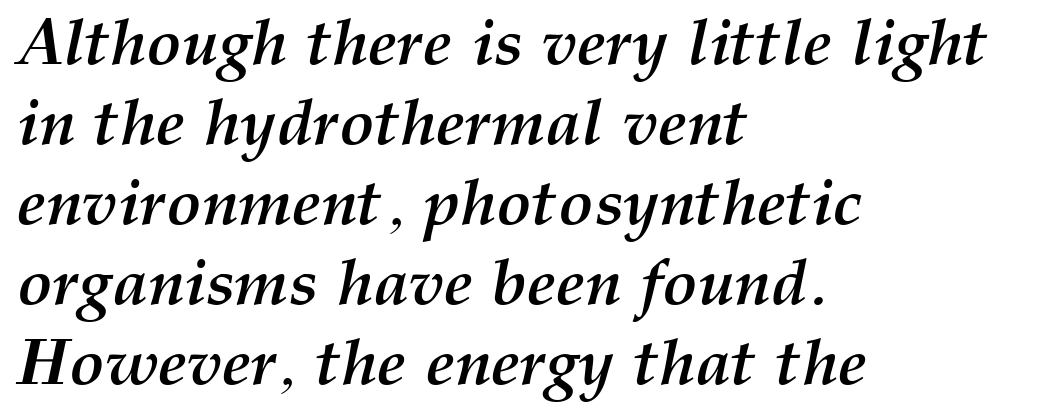
Q: Is the text bold? A: Yes.
Q: Is the text italic (slanted)? A: Yes, it leans right by about 12 degrees.
Q: Is the text underlined? A: No.
Q: How is the paragraph aligned? A: Left-aligned.
Q: Is the spacing between letters normal or unusually wide? A: Normal.
Q: Width (condensed, normal, or wide)? A: Normal.
Q: Stroke contrast? A: Medium.
Q: x-height? A: Medium.
Q: Monospaced? A: No.
